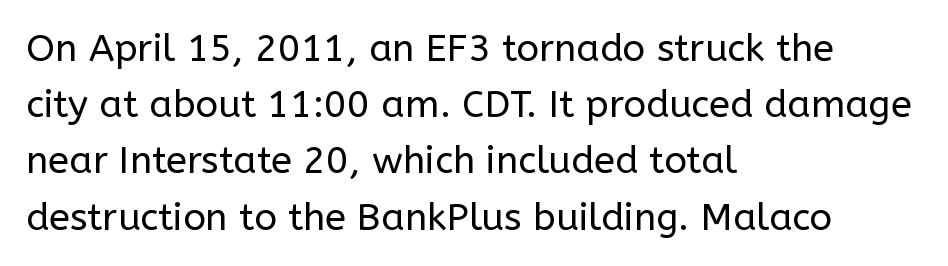
A roman cut, with each character standing at attention. The paragraph has a hard left edge and a soft right edge. This is not heavy type; no bold has been used. There is no visible air inserted between adjacent glyphs. Underline: absent. Notice how descenders clear the ascenders below comfortably — that's standard leading.
